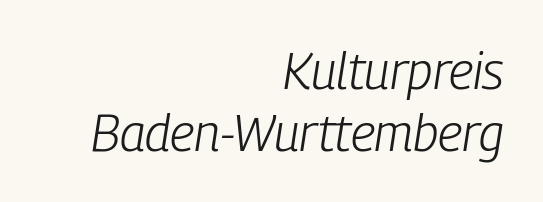
Q: Is the text bold? A: No.
Q: Is the text italic (slanted)? A: Yes, it leans right by about 9 degrees.
Q: Is the text underlined? A: No.
Q: How is the paragraph aligned? A: Right-aligned.
Q: Is the spacing between letters normal or unusually wide? A: Normal.
Q: Width (condensed, normal, or wide)? A: Condensed.
Q: Stroke contrast? A: Low.
Q: x-height? A: Medium.
Q: Monospaced? A: No.
